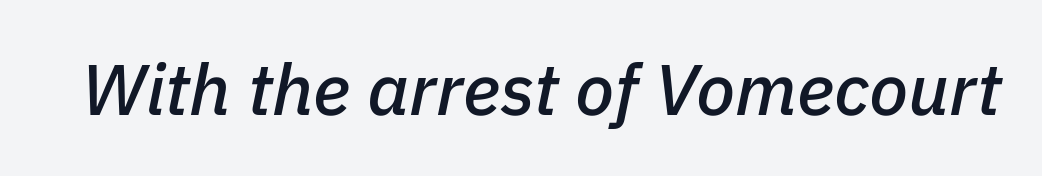
Q: Is the text italic (slanted)? A: Yes, it leans right by about 11 degrees.
Q: Is the text underlined? A: No.
Q: Is the spacing between letters normal or unusually wide? A: Normal.
Q: Width (condensed, normal, or wide)? A: Normal.
Q: Stroke contrast? A: Low.
Q: x-height? A: Medium.
Q: Monospaced? A: No.
